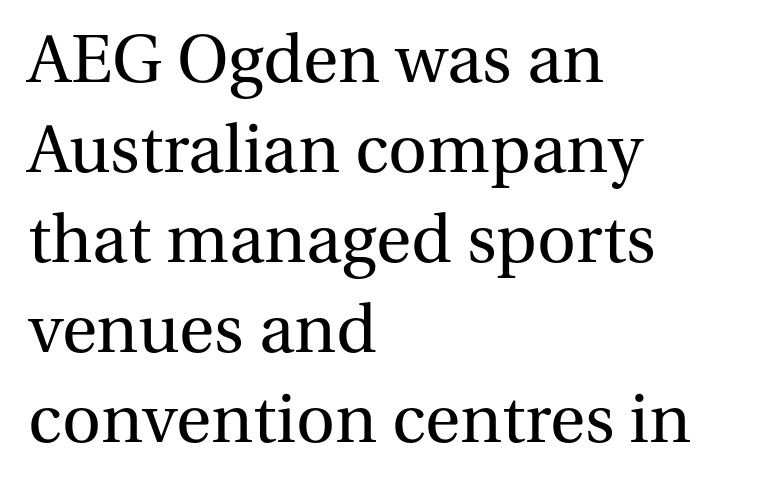
The horizontal fit of the characters is conventional and even. These lines are rendered in a variable-pitch font. Yep, those are serifs on the letters. The passage is arranged the way most books set body copy — flush left. Successive baselines arrive at the customary interval. The typography opts for an upright posture over an oblique one.
